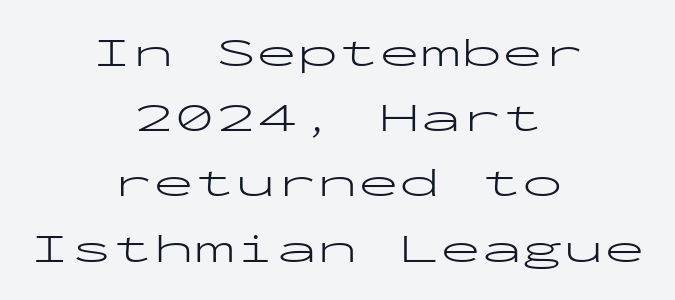
Q: Is the text bold? A: No.
Q: Is the text italic (slanted)? A: No, it is upright.
Q: Is the typeface a serif or a sans-serif typeface? A: Sans-serif.
Q: Is the text underlined? A: No.
Q: How is the paragraph aligned? A: Centered.
Q: Is the spacing between letters normal or unusually wide? A: Normal.
Q: Is the spacing between lines tight, normal or loose? A: Normal.
Q: Width (condensed, normal, or wide)? A: Wide.
Q: Stroke contrast? A: Low.
Q: x-height? A: Medium.
Q: Monospaced? A: Yes.
